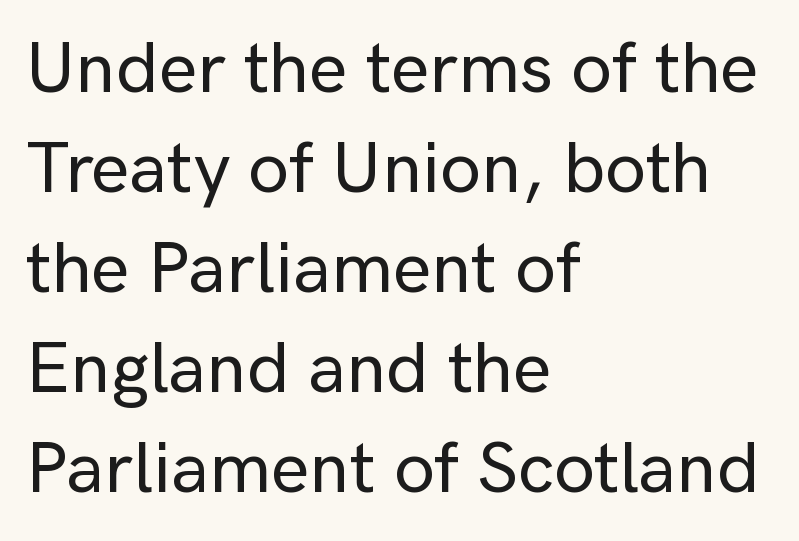
Q: Is the text italic (slanted)? A: No, it is upright.
Q: Is the typeface a serif or a sans-serif typeface? A: Sans-serif.
Q: Is the text underlined? A: No.
Q: How is the paragraph aligned? A: Left-aligned.
Q: Is the spacing between letters normal or unusually wide? A: Normal.
Q: Is the spacing between lines tight, normal or loose? A: Normal.
Q: Width (condensed, normal, or wide)? A: Normal.
Q: Stroke contrast? A: Low.
Q: x-height? A: Medium.
Q: Monospaced? A: No.
